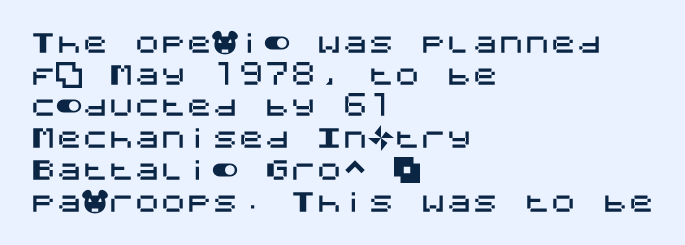
{"italic": "no", "underline": "no", "align": "left", "line_spacing_ratio": 1.22, "letter_spacing": "normal", "letter_spacing_em": 0.0, "glyph_px": 26}
